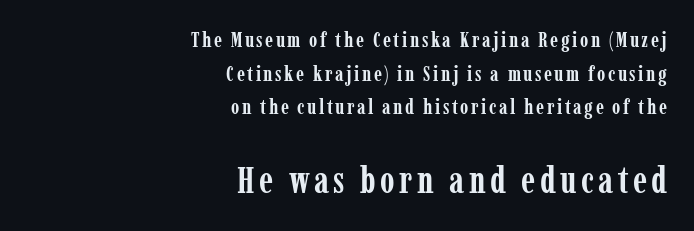
{"serif": "yes", "italic": "no", "bold": "yes", "weight": "semibold", "width": "condensed", "stroke_contrast": "low", "x_height": "medium", "monospaced": "no", "underline": "no", "align": "right", "line_spacing": "normal", "line_spacing_ratio": 1.6, "larger_block": "second", "size_ratio": 1.76, "glyph_px": 37}
